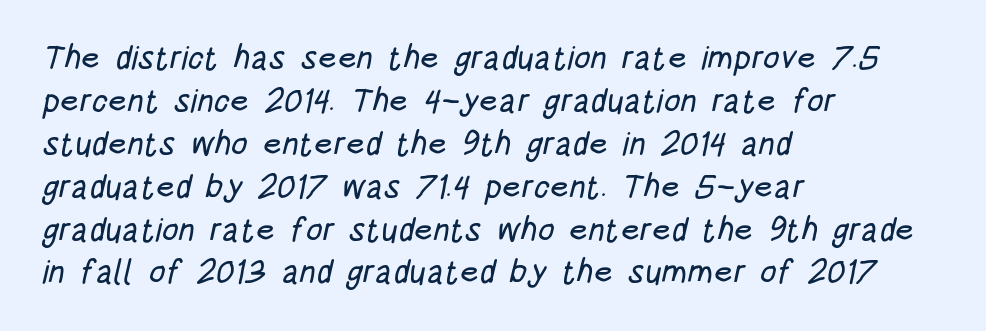
Q: Is the typeface a serif or a sans-serif typeface? A: Sans-serif.
Q: Is the text underlined? A: No.
Q: How is the paragraph aligned? A: Left-aligned.
Q: Is the spacing between letters normal or unusually wide? A: Normal.
Q: Is the spacing between lines tight, normal or loose? A: Normal.
Q: Width (condensed, normal, or wide)? A: Condensed.
Q: Stroke contrast? A: Low.
Q: x-height? A: Large.
Q: Monospaced? A: No.
